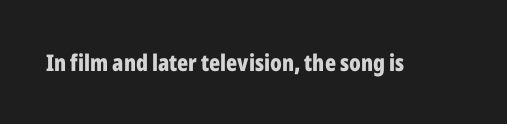
{"italic": "no", "bold": "yes", "underline": "no", "letter_spacing": "normal", "letter_spacing_em": 0.0, "glyph_px": 23}
